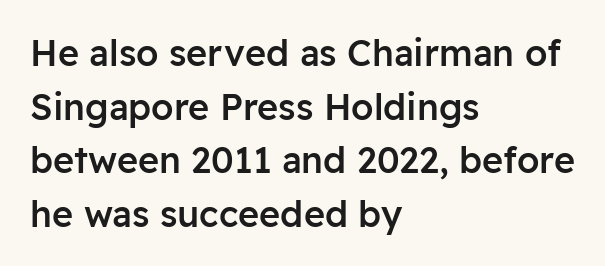
The image shows 36 px semibold sans-serif type, upright; set left-aligned, normal line spacing (1.49x), normal letter spacing, not underlined; low stroke contrast and a medium x-height.
